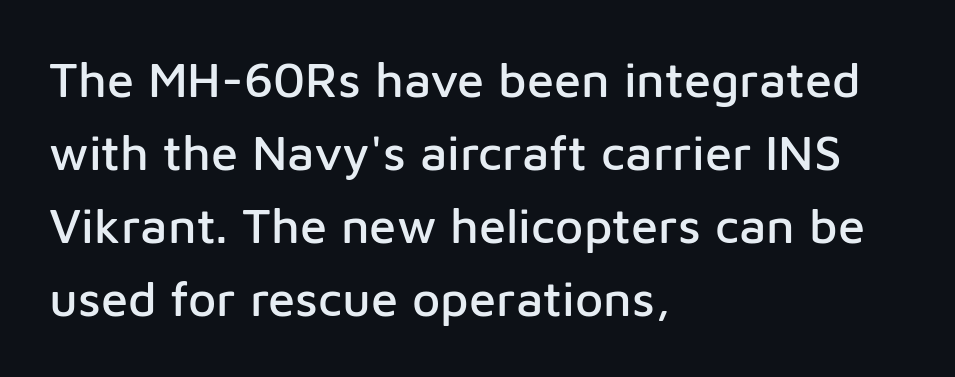
{"serif": "no", "italic": "no", "width": "normal", "stroke_contrast": "low", "x_height": "medium", "monospaced": "no", "underline": "no", "align": "left", "line_spacing": "normal", "line_spacing_ratio": 1.49, "letter_spacing": "normal", "letter_spacing_em": 0.0, "glyph_px": 49}
